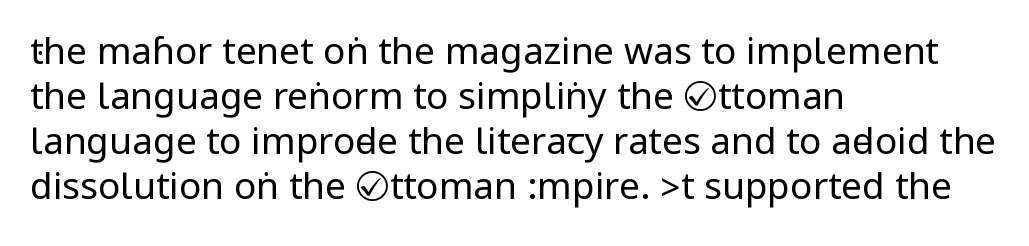
The image shows 37 px regular-weight, condensed sans-serif type, upright; set left-aligned, line spacing 1.22x, normal letter spacing, not underlined; low stroke contrast.
